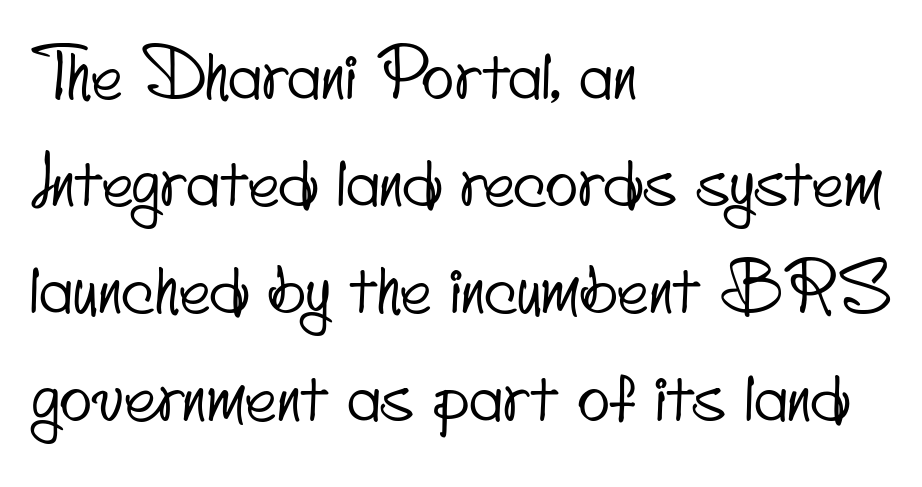
{"serif": "no", "width": "condensed", "stroke_contrast": "low", "x_height": "small", "monospaced": "no", "underline": "no", "align": "left", "line_spacing": "normal", "line_spacing_ratio": 1.6, "letter_spacing": "normal", "letter_spacing_em": 0.0, "glyph_px": 67}
